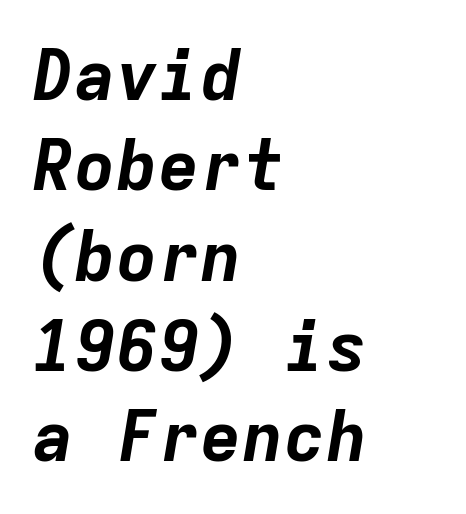
{"italic": "yes", "lean": "right", "slant_degrees": 9, "bold": "yes", "weight": "bold", "width": "normal", "stroke_contrast": "low", "x_height": "medium", "monospaced": "yes", "underline": "no", "align": "left", "line_spacing": "normal", "line_spacing_ratio": 1.29, "letter_spacing": "normal", "letter_spacing_em": 0.0, "glyph_px": 70}
